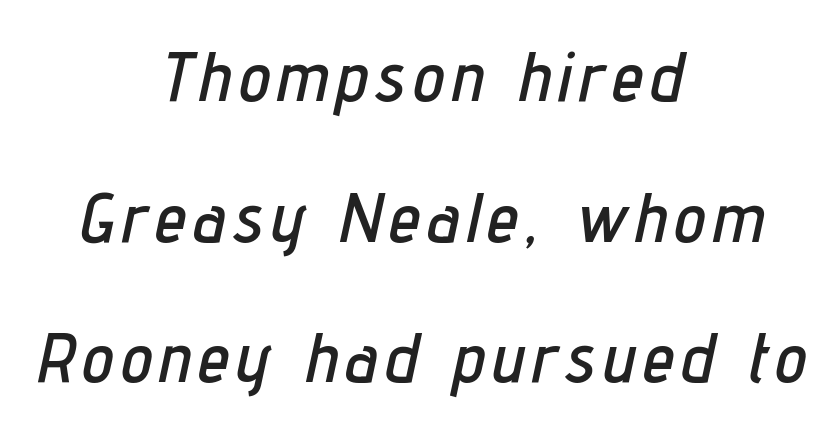
{"italic": "yes", "lean": "right", "slant_degrees": 12, "width": "condensed", "stroke_contrast": "low", "x_height": "medium", "monospaced": "no", "underline": "no", "align": "center", "line_spacing": "loose", "line_spacing_ratio": 1.98, "glyph_px": 71}
